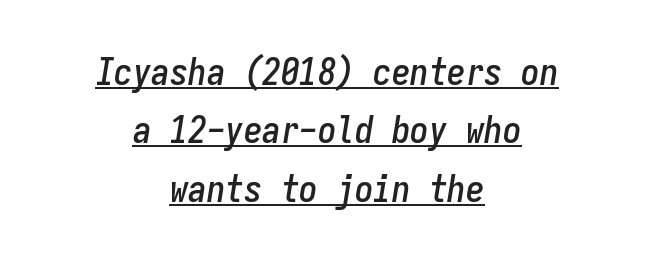
The rows are spaced the way most documents space them. Horizontally, the lines are justified to the midpoint only. Fixed-width glyphs throughout — classic coding-font behaviour. Compared with ordinary roman type, these characters are visibly tilted. The lettering is marked with a stroke running underneath it.
